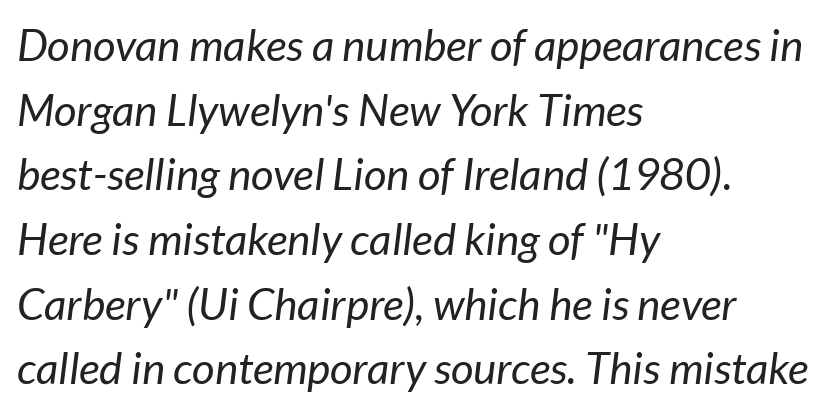
{"italic": "yes", "lean": "right", "slant_degrees": 7, "bold": "no", "weight": "regular", "width": "normal", "stroke_contrast": "low", "x_height": "medium", "monospaced": "no", "underline": "no", "align": "left", "line_spacing": "normal", "line_spacing_ratio": 1.47, "letter_spacing": "normal", "letter_spacing_em": 0.0, "glyph_px": 44}
